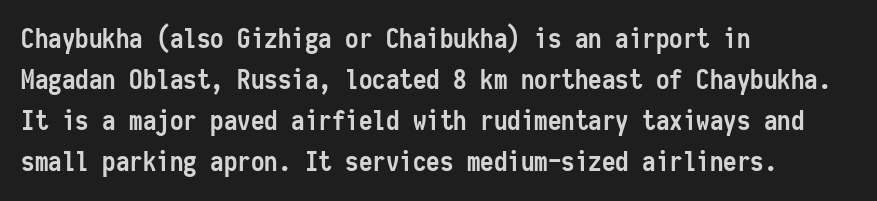
Q: Is the text bold? A: Yes.
Q: Is the text italic (slanted)? A: No, it is upright.
Q: Is the text underlined? A: No.
Q: How is the paragraph aligned? A: Left-aligned.
Q: Is the spacing between letters normal or unusually wide? A: Normal.
Q: Is the spacing between lines tight, normal or loose? A: Normal.
